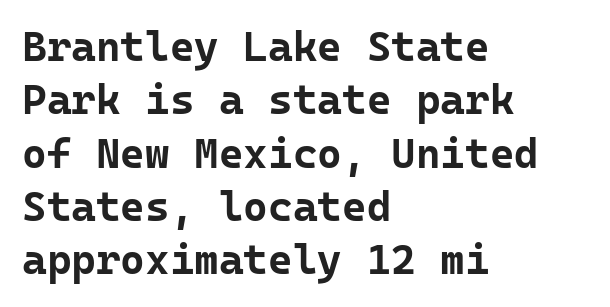
{"serif": "no", "italic": "no", "bold": "yes", "weight": "bold", "width": "normal", "stroke_contrast": "low", "x_height": "medium", "monospaced": "yes", "underline": "no", "align": "left", "line_spacing": "normal", "line_spacing_ratio": 1.27, "letter_spacing": "normal", "letter_spacing_em": 0.0, "glyph_px": 42}
